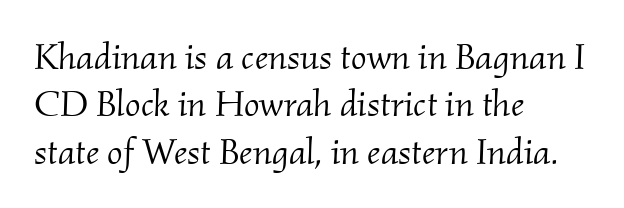
Spacing verdict: proportional, widths tailored to each character. Type style note: has serifs. Every row of glyphs begins at an identical x-position on the left. The space directly below the letters is spotless.
